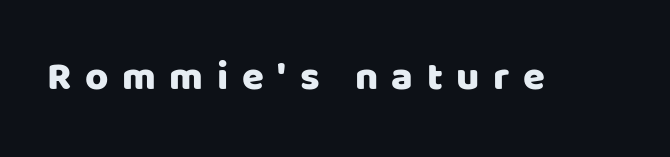
Q: Is the text italic (slanted)? A: No, it is upright.
Q: Is the typeface a serif or a sans-serif typeface? A: Sans-serif.
Q: Is the text underlined? A: No.
Q: Is the spacing between letters normal or unusually wide? A: Unusually wide.
Q: Width (condensed, normal, or wide)? A: Normal.
Q: Stroke contrast? A: Low.
Q: x-height? A: Large.
Q: Monospaced? A: No.
